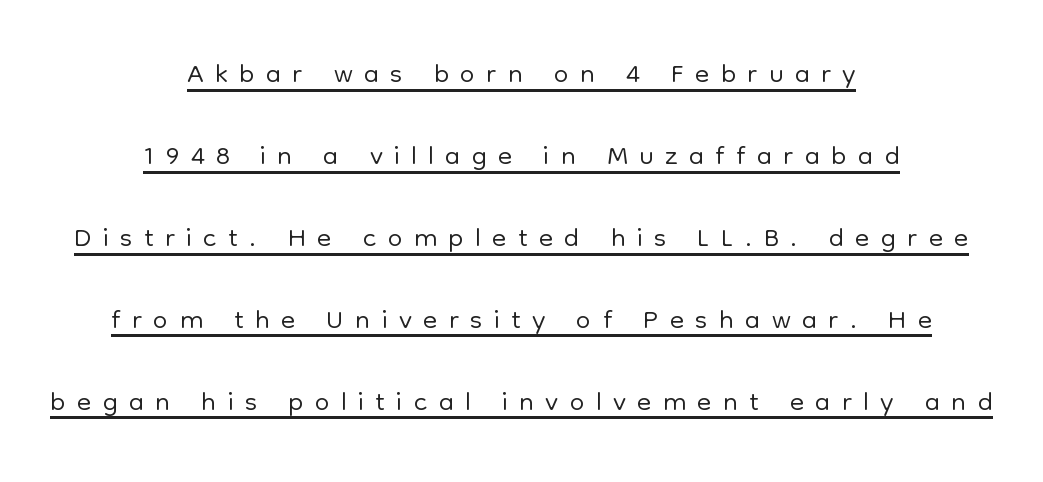
Think of a printed novel: that variable character pitch is what you see here. Alignment: centered. Nothing sits at the stroke ends, so this counts as sans-serif. Style check: upright. Vertical spacing — loose.
